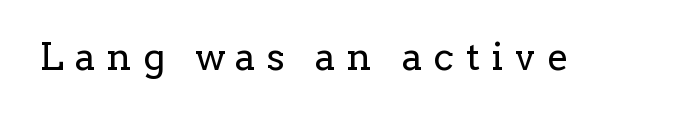
Vertical stems look standard width or narrower in stroke. These lines have a slow, spaced-out rhythm from letter to letter. The gap between lines stays unmarked. Regarding serifs, this sample has them. Upright lettering throughout.
